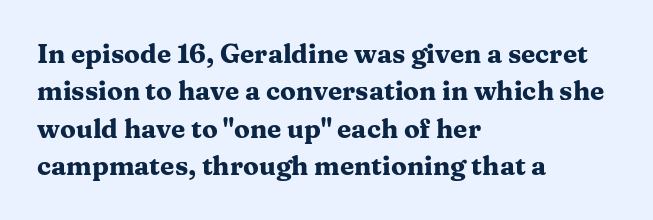
The image shows 26 px bold type, upright; set left-aligned, normal line spacing (1.44x), normal letter spacing, not underlined.
